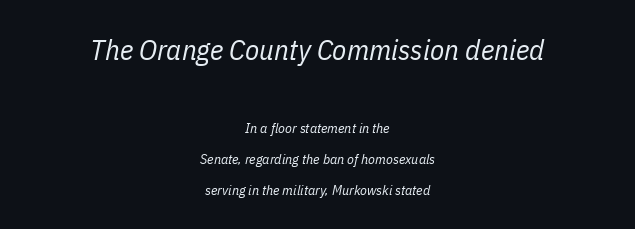
Q: Is the text bold? A: No.
Q: Is the text italic (slanted)? A: Yes, it leans right by about 11 degrees.
Q: Is the text underlined? A: No.
Q: How is the paragraph aligned? A: Centered.
Q: Is the spacing between letters normal or unusually wide? A: Normal.
Q: Is the spacing between lines tight, normal or loose? A: Loose.
Q: Which block of text is set in a larger size, the first (top) or the second (bottom)? A: The first (top) one.
Q: Width (condensed, normal, or wide)? A: Condensed.
Q: Stroke contrast? A: Low.
Q: x-height? A: Medium.
Q: Monospaced? A: No.
